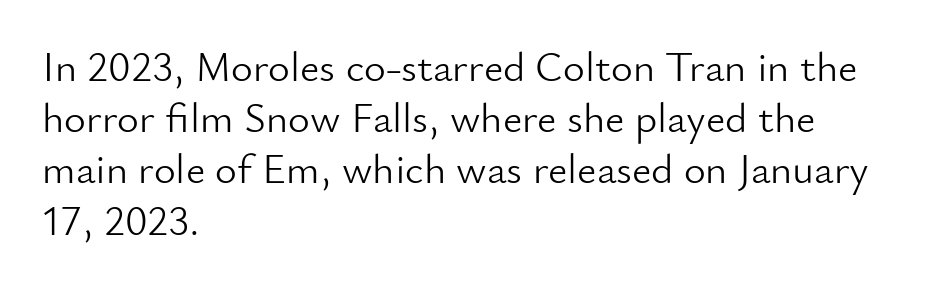
Look at the tracking — it's just the regular setting, nothing added. The paragraph has a hard left edge and a soft right edge. This rendering employs a face without finishing strokes, i.e., a sans-serif. Ordinary non-slanted type is in use. Varying glyph widths throughout — classic text-font behaviour.
